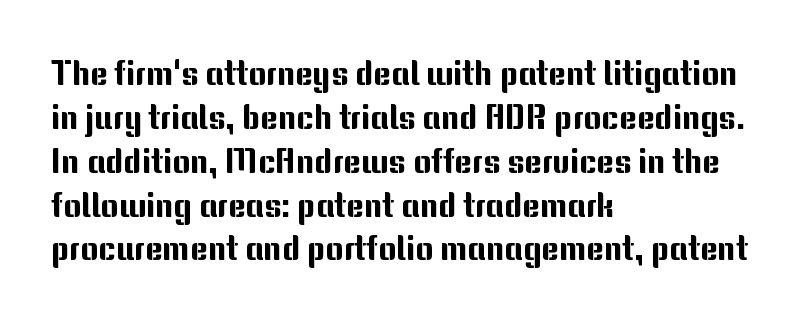
Q: Is the text italic (slanted)? A: No, it is upright.
Q: Is the typeface a serif or a sans-serif typeface? A: Sans-serif.
Q: Is the text underlined? A: No.
Q: How is the paragraph aligned? A: Left-aligned.
Q: Is the spacing between letters normal or unusually wide? A: Normal.
Q: Is the spacing between lines tight, normal or loose? A: Normal.
Q: Width (condensed, normal, or wide)? A: Normal.
Q: Stroke contrast? A: Medium.
Q: x-height? A: Medium.
Q: Monospaced? A: No.
